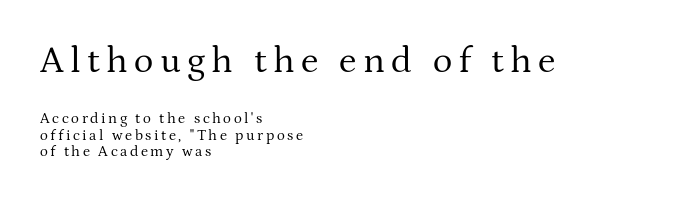
The image shows 37 px regular-weight serif type, upright; set left-aligned, tight line spacing (1.1x), not underlined; the first (top) block is 2.47x larger; medium stroke contrast and a medium x-height.
